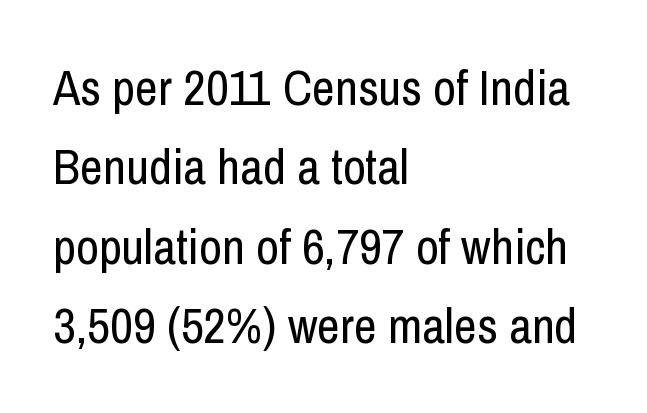
The image shows 50 px regular-weight, condensed sans-serif type, upright; set left-aligned, normal line spacing (1.59x), normal letter spacing, not underlined; low stroke contrast and a medium x-height.
